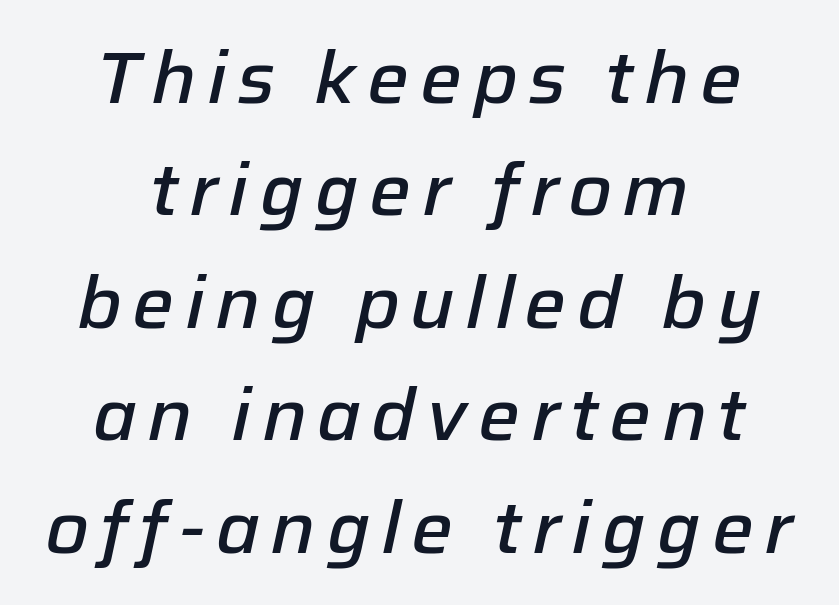
Q: Is the text bold? A: Semi-bold.
Q: Is the text italic (slanted)? A: Yes, it leans right by about 12 degrees.
Q: Is the text underlined? A: No.
Q: How is the paragraph aligned? A: Centered.
Q: Is the spacing between lines tight, normal or loose? A: Normal.
Q: Width (condensed, normal, or wide)? A: Normal.
Q: Stroke contrast? A: Low.
Q: x-height? A: Medium.
Q: Monospaced? A: No.
